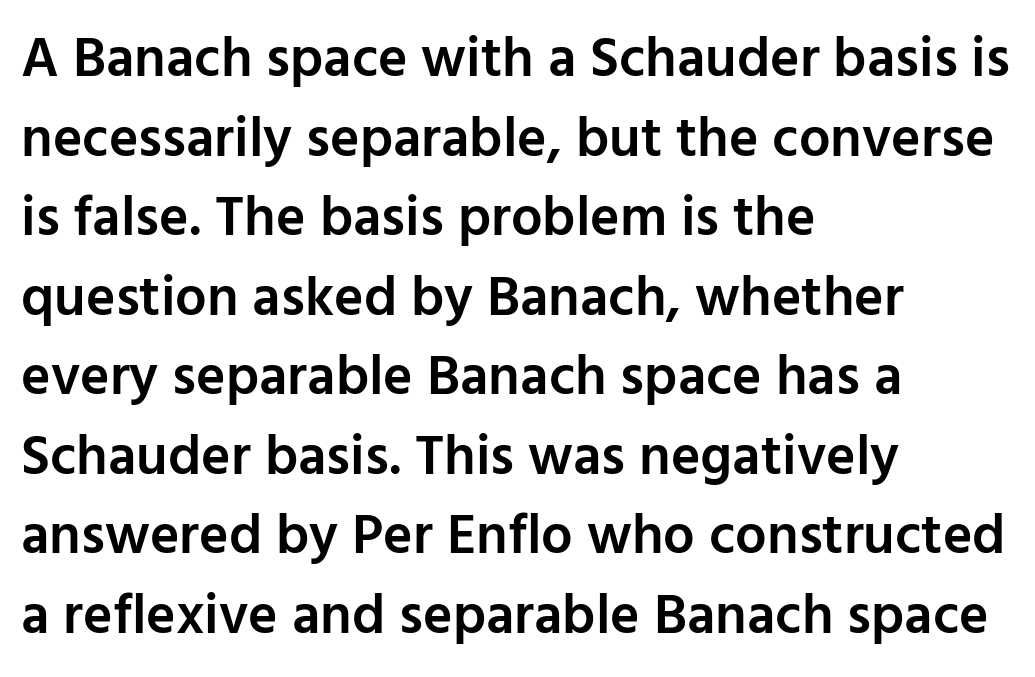
{"serif": "no", "italic": "no", "bold": "semi", "weight": "semibold", "width": "normal", "stroke_contrast": "low", "x_height": "medium", "monospaced": "no", "underline": "no", "align": "left", "line_spacing": "normal", "line_spacing_ratio": 1.42, "letter_spacing": "normal", "letter_spacing_em": 0.0, "glyph_px": 56}
